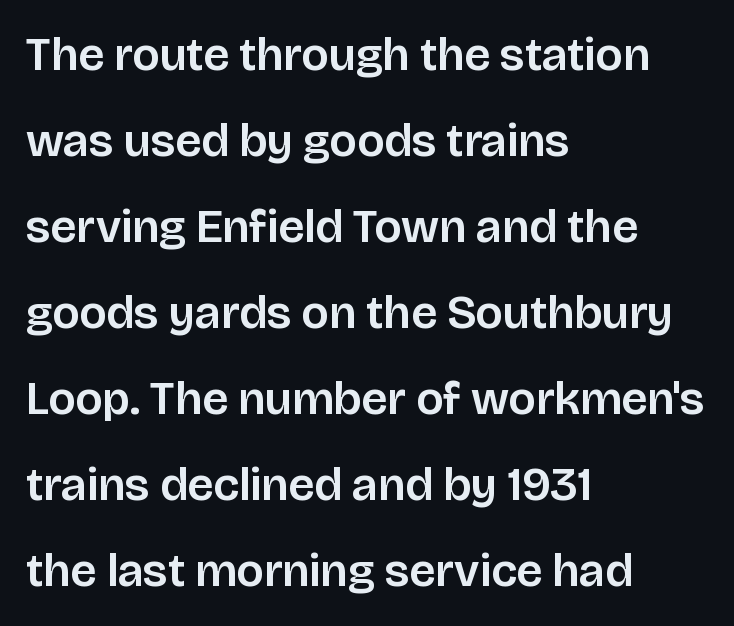
The image shows 47 px sans-serif type, upright; set left-aligned, line spacing 1.83x, normal letter spacing, not underlined; low stroke contrast and a large x-height.
